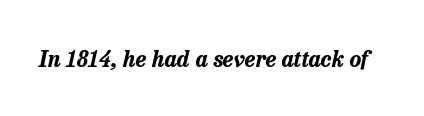
The image shows 22 px bold type, italic (leaning right); set normal letter spacing, not underlined.
